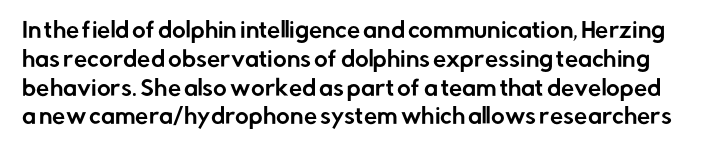
Q: Is the text italic (slanted)? A: No, it is upright.
Q: Is the text underlined? A: No.
Q: Is the spacing between letters normal or unusually wide? A: Normal.
Q: Is the spacing between lines tight, normal or loose? A: Normal.
